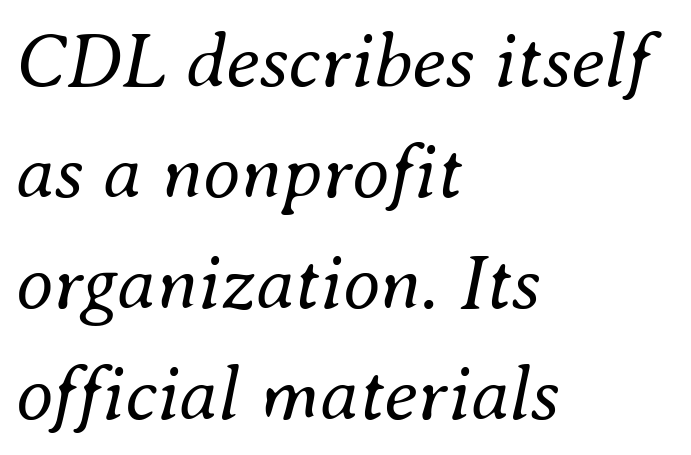
If you drew a ruler down the left edge, every line would touch it. No word sits above an underline. These lines keep a tight, regular rhythm from letter to letter. There's an unmistakable incline to the writing here. Stems here are at most as thick as an everyday book face. A normal amount of white space separates one row of letters from the next.
